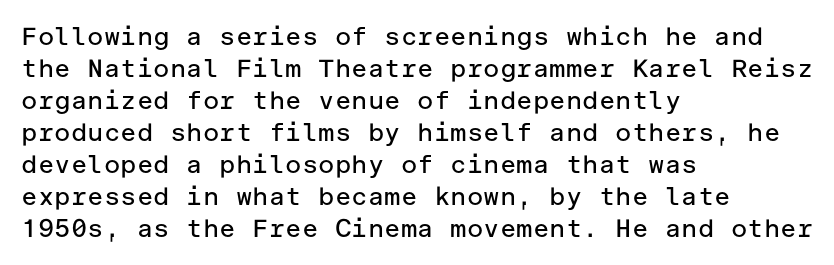
{"italic": "no", "bold": "no", "underline": "no", "align": "left", "line_spacing": "normal", "line_spacing_ratio": 1.28, "letter_spacing": "normal", "letter_spacing_em": 0.0, "glyph_px": 25}
